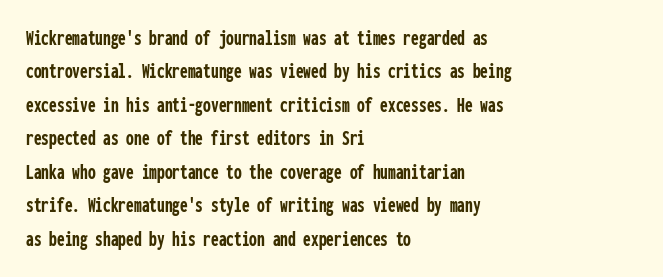
{"italic": "no", "bold": "yes", "underline": "no", "align": "left", "line_spacing": "normal", "line_spacing_ratio": 1.52, "letter_spacing": "normal", "letter_spacing_em": 0.0, "glyph_px": 22}
